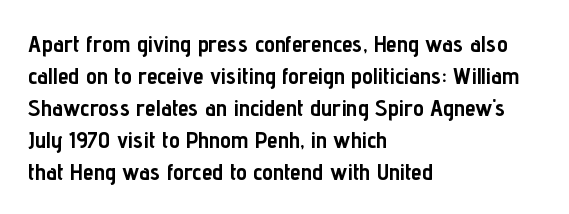
Q: Is the text bold? A: Yes.
Q: Is the text italic (slanted)? A: No, it is upright.
Q: Is the text underlined? A: No.
Q: How is the paragraph aligned? A: Left-aligned.
Q: Is the spacing between letters normal or unusually wide? A: Normal.
Q: Is the spacing between lines tight, normal or loose? A: Normal.
